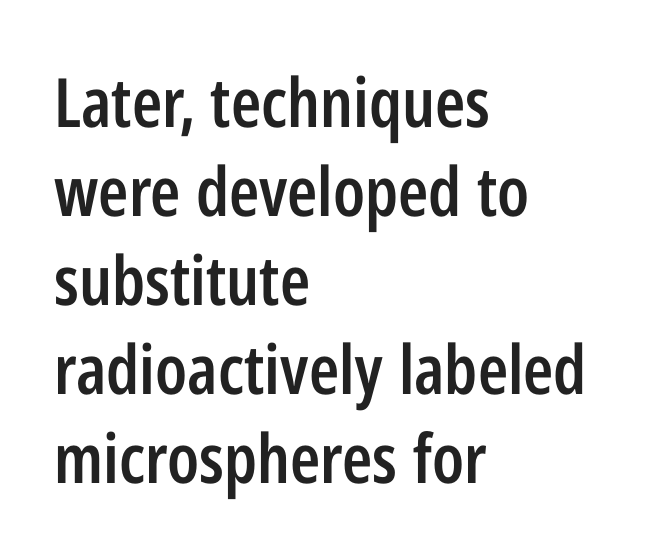
{"serif": "no", "italic": "no", "bold": "semi", "weight": "semibold", "width": "condensed", "stroke_contrast": "low", "x_height": "medium", "monospaced": "no", "underline": "no", "align": "left", "line_spacing": "normal", "line_spacing_ratio": 1.31, "letter_spacing": "normal", "letter_spacing_em": 0.0, "glyph_px": 68}
